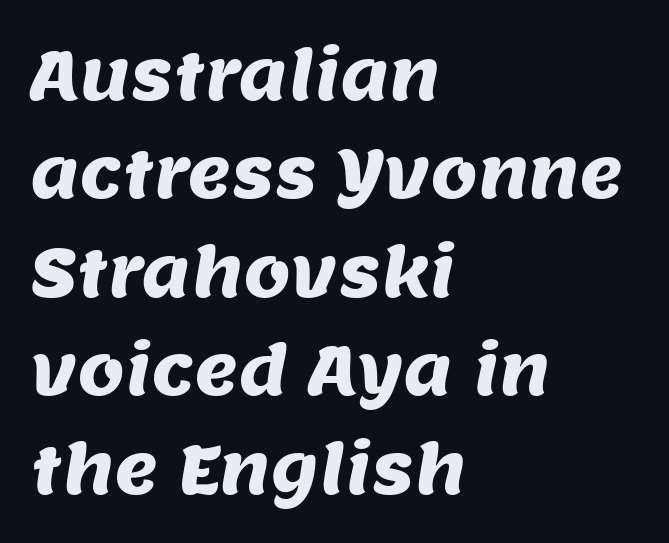
The image shows 67 px sans-serif type; set left-aligned, normal line spacing (1.47x), normal letter spacing, not underlined; medium stroke contrast and a large x-height.
